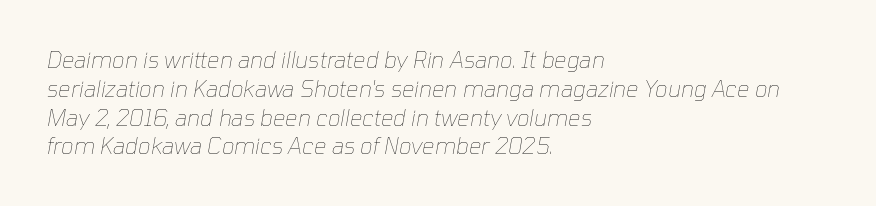
The image shows 22 px text type, italic (leaning right); set left-aligned, normal line spacing (1.31x), normal letter spacing, not underlined.
